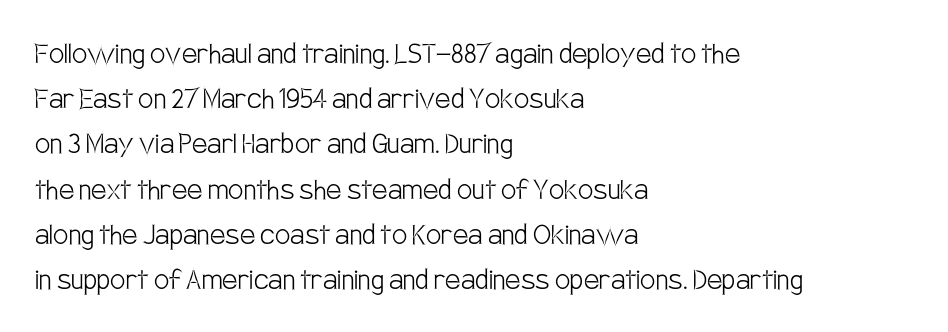
The image shows 34 px light, condensed sans-serif type, upright; set left-aligned, normal line spacing (1.33x), normal letter spacing, not underlined; low stroke contrast and a large x-height.
